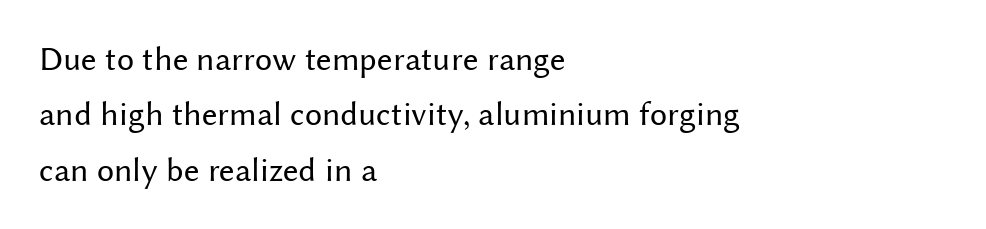
The image shows 34 px regular-weight sans-serif type, upright; set left-aligned, normal line spacing (1.63x), normal letter spacing, not underlined; medium stroke contrast and a medium x-height.
